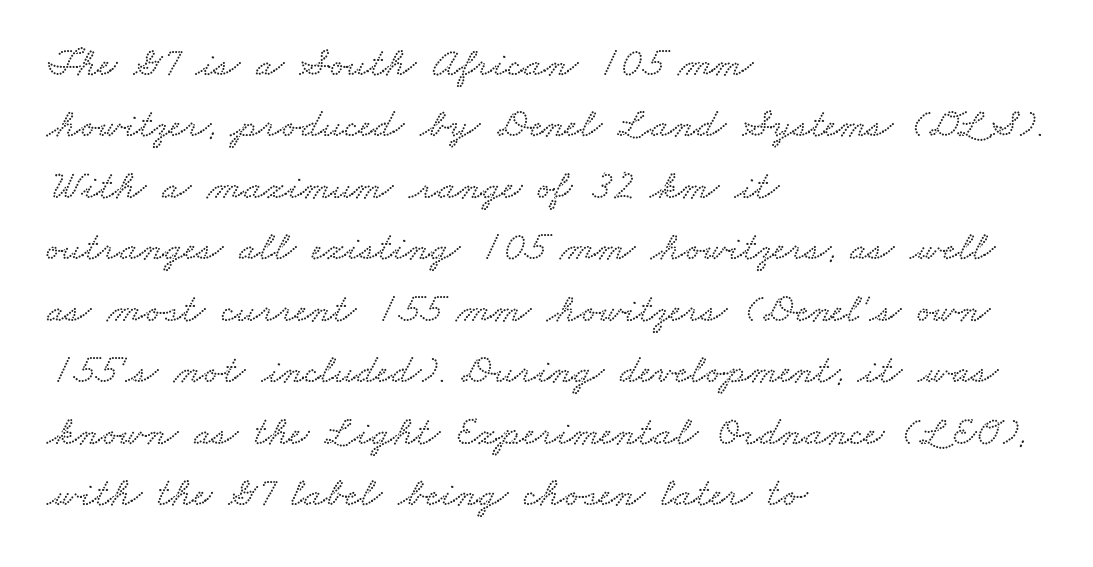
Q: Is the text underlined? A: No.
Q: How is the paragraph aligned? A: Left-aligned.
Q: Is the spacing between letters normal or unusually wide? A: Normal.
Q: Is the spacing between lines tight, normal or loose? A: Normal.
Q: Width (condensed, normal, or wide)? A: Wide.
Q: Stroke contrast? A: Low.
Q: x-height? A: Small.
Q: Monospaced? A: No.
